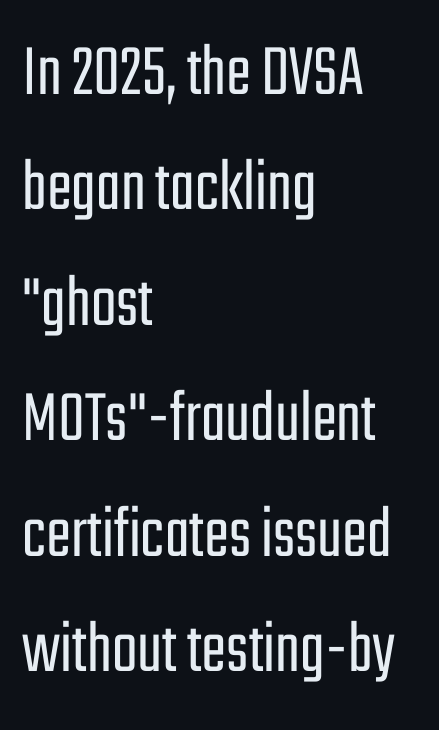
Q: Is the text bold? A: No.
Q: Is the text italic (slanted)? A: No, it is upright.
Q: Is the typeface a serif or a sans-serif typeface? A: Sans-serif.
Q: Is the text underlined? A: No.
Q: How is the paragraph aligned? A: Left-aligned.
Q: Is the spacing between letters normal or unusually wide? A: Normal.
Q: Is the spacing between lines tight, normal or loose? A: Normal.
Q: Width (condensed, normal, or wide)? A: Condensed.
Q: Stroke contrast? A: Low.
Q: x-height? A: Medium.
Q: Monospaced? A: No.
